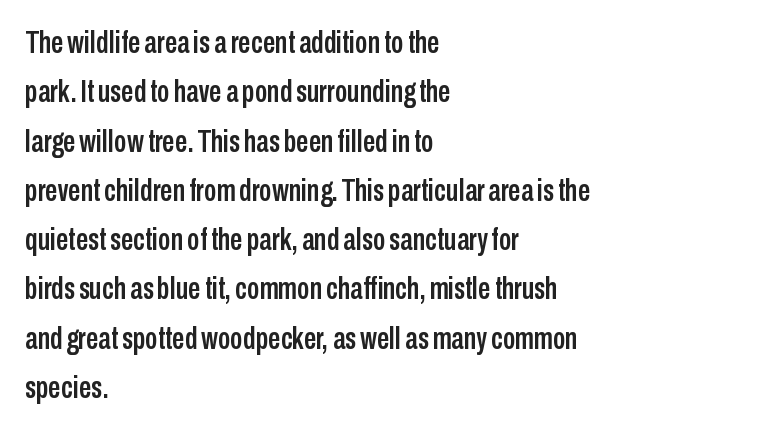
{"serif": "no", "italic": "no", "width": "condensed", "stroke_contrast": "low", "x_height": "medium", "monospaced": "no", "underline": "no", "align": "left", "line_spacing": "normal", "line_spacing_ratio": 1.59, "letter_spacing": "normal", "letter_spacing_em": 0.0, "glyph_px": 31}
